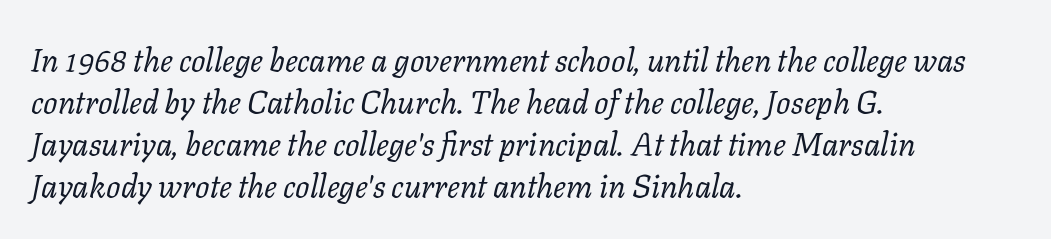
The image shows 32 px regular-weight serif type, italic (leaning right); set left-aligned, normal line spacing (1.31x), normal letter spacing, not underlined; low stroke contrast and a medium x-height.
